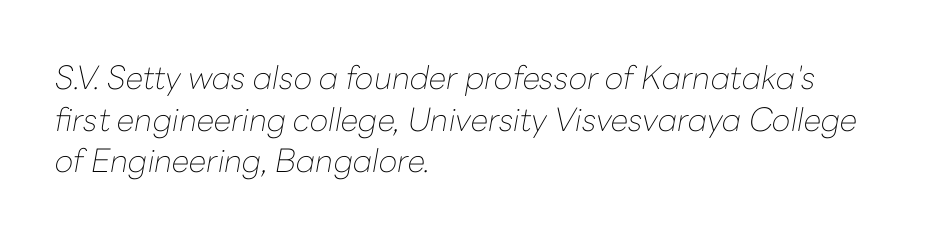
Q: Is the text bold? A: No.
Q: Is the text italic (slanted)? A: Yes, it leans right by about 10 degrees.
Q: Is the text underlined? A: No.
Q: How is the paragraph aligned? A: Left-aligned.
Q: Is the spacing between letters normal or unusually wide? A: Normal.
Q: Is the spacing between lines tight, normal or loose? A: Normal.
Q: Width (condensed, normal, or wide)? A: Normal.
Q: Stroke contrast? A: Low.
Q: x-height? A: Medium.
Q: Monospaced? A: No.
